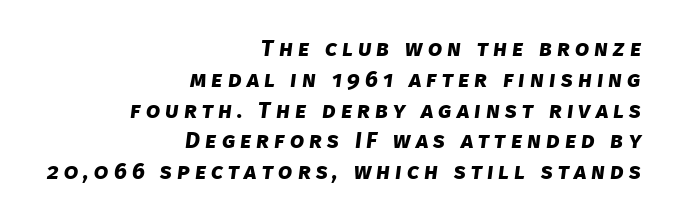
The gaps between neighbouring characters are conspicuously large. This rendering uses right alignment, leaving the left contour irregular. In terms of leading, this rendering sits right in the middle. The area under the type is left untouched.
